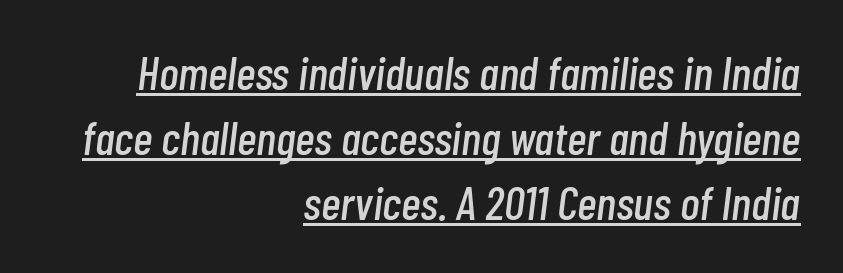
Line ends are locked; line starts wander. You could call the tracking neutral — neither tight nor loose. Note the varied advance widths — an 'i' is clearly narrower than an 'm'. Compared with undecorated copy, this sample adds a rule below the words. How would I describe the line gaps? Plain and ordinary. Compared with ordinary roman type, these characters are visibly tilted.
